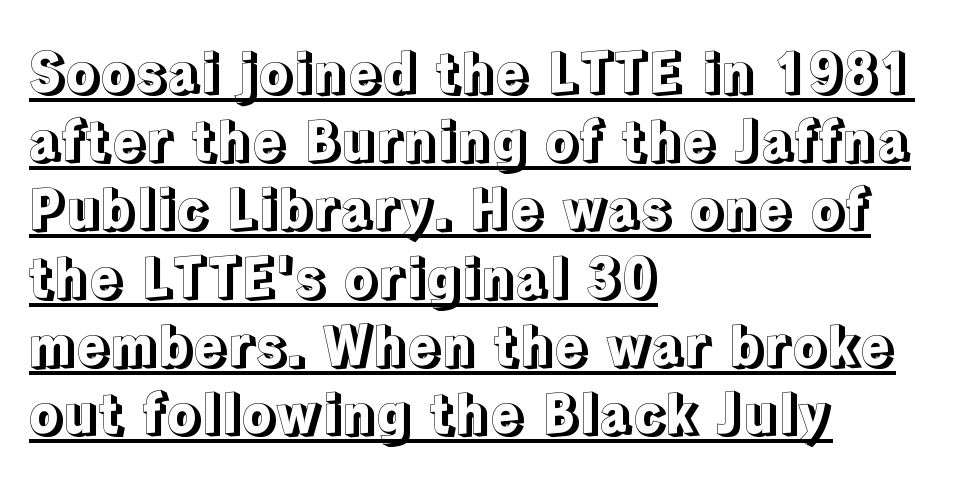
Q: Is the text italic (slanted)? A: No, it is upright.
Q: Is the text underlined? A: Yes.
Q: How is the paragraph aligned? A: Left-aligned.
Q: Is the spacing between letters normal or unusually wide? A: Normal.
Q: Width (condensed, normal, or wide)? A: Normal.
Q: x-height? A: Medium.
Q: Monospaced? A: No.
